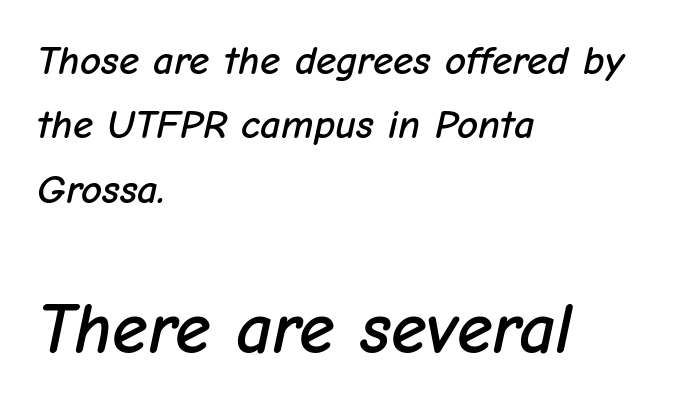
The image shows 72 px text type, italic (leaning right); set left-aligned, normal line spacing (1.57x), normal letter spacing, not underlined; the second (bottom) block is 1.76x larger; low stroke contrast and a medium x-height.
